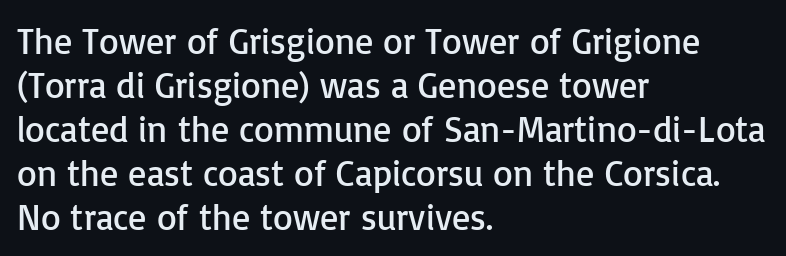
Any mark beneath the type? The region is blank. Characters remain perfectly vertical along every line. Each letter keeps its own natural width here, so spacing adapts to shape. The letterforms sit at book weight or below. Notice how the passage keeps a crisp vertical edge on the left only. The face used here is rendered with its standard letterfit.
